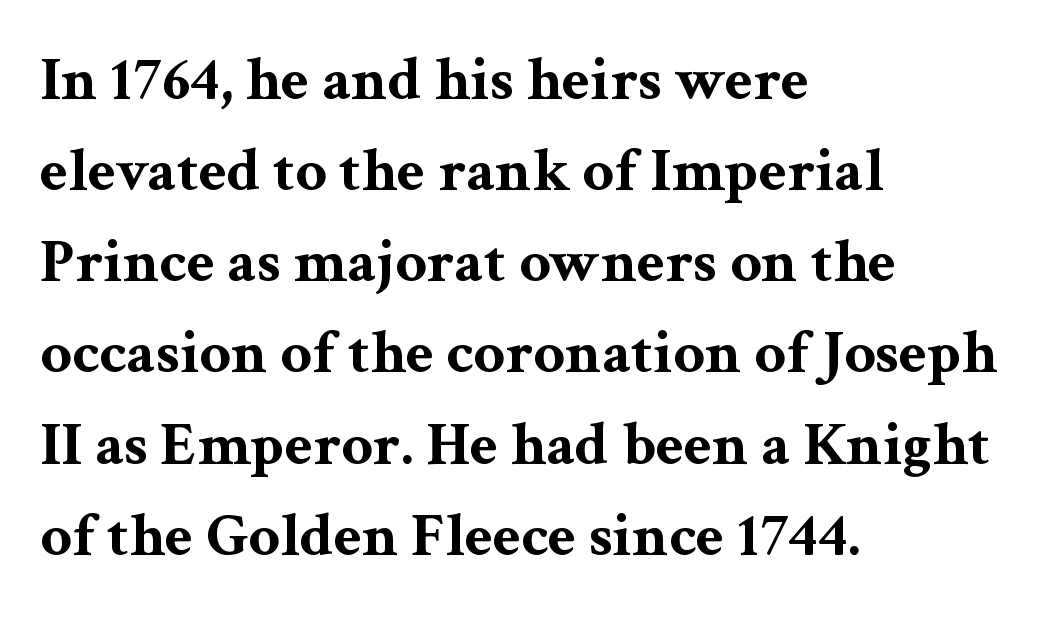
The image shows 62 px bold, wide serif type, upright; set left-aligned, normal line spacing (1.47x), normal letter spacing, not underlined; medium stroke contrast and a medium x-height.
